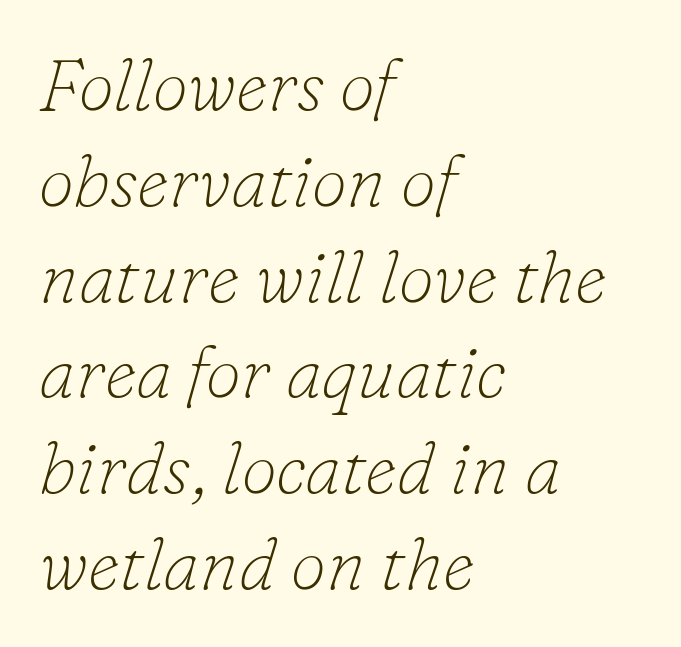
Rule under the text: the space is simply empty. If you drew a ruler down the left edge, every line would touch it. Normally led — the rows are evenly, conventionally spaced. The glyphs in this specimen are seriffed.
